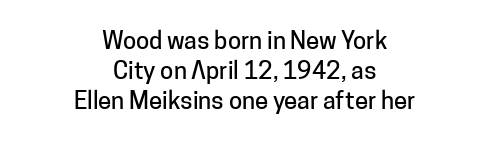
The image shows 24 px text type, upright; set centered, normal line spacing (1.26x), normal letter spacing, not underlined.
